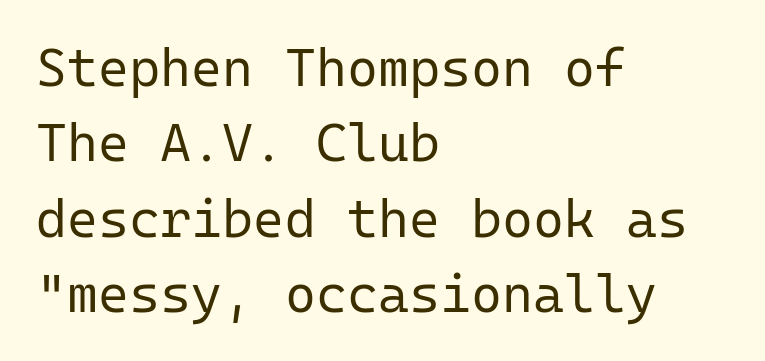
Bare-footed words on every line. I'd call this a sans setting — the letters go barefoot. Do the characters align in a grid? Yes, the font is monospaced. Notice how the stems are strictly vertical — no italics here. Quick note: interline space is typical. Words appear dense and cohesive because spacing is normal.
